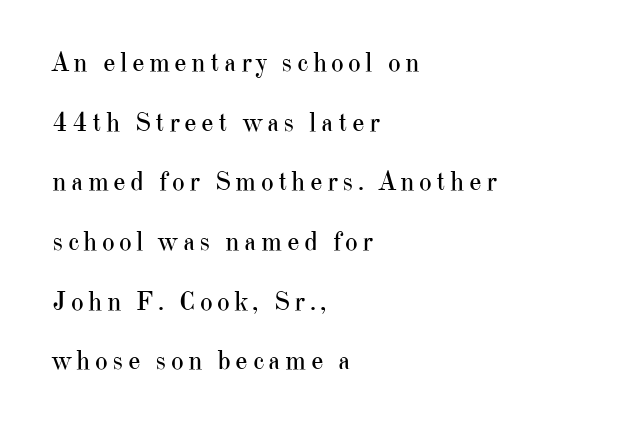
{"italic": "no", "bold": "no", "underline": "no", "align": "left", "line_spacing": "loose", "line_spacing_ratio": 2.21, "glyph_px": 27}
